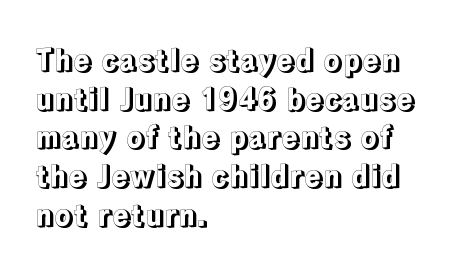
{"italic": "no", "width": "normal", "x_height": "medium", "monospaced": "no", "underline": "no", "align": "left", "line_spacing": "normal", "line_spacing_ratio": 1.29, "letter_spacing": "normal", "letter_spacing_em": 0.0, "glyph_px": 30}
